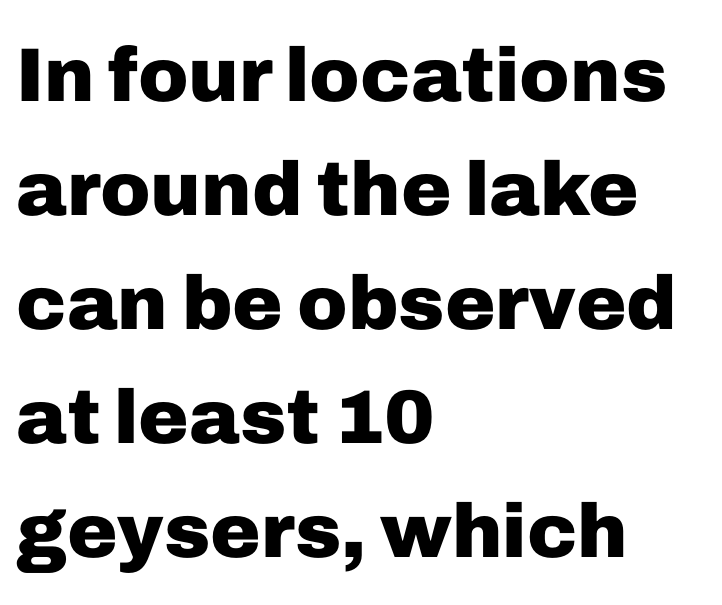
The image shows 76 px heavy sans-serif type, upright; set left-aligned, normal line spacing (1.5x), normal letter spacing, not underlined; low stroke contrast and a medium x-height.
